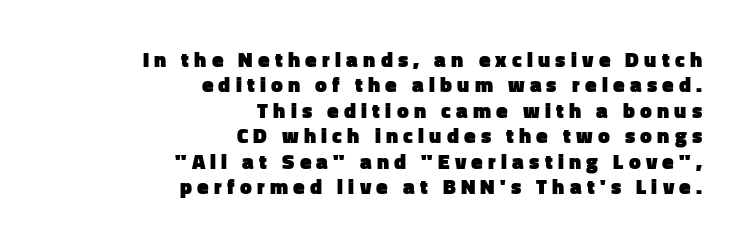
The image shows 21 px bold type, upright; set right-aligned, line spacing 1.21x, unusually wide letter spacing (+0.25 em), not underlined.
